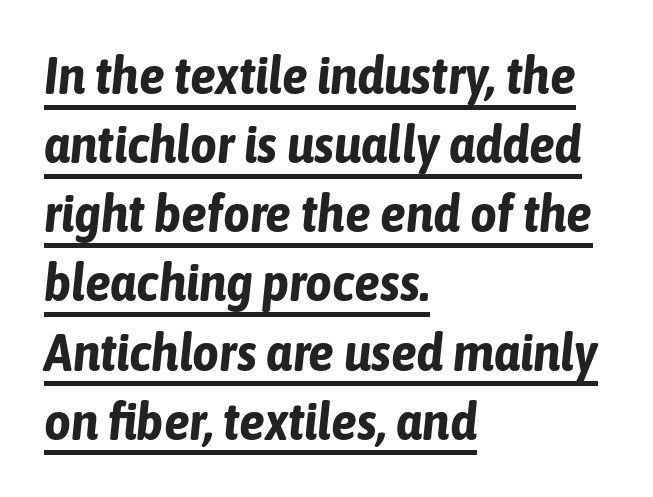
No extra tracking has been applied to these lines. Think of a printed novel: that variable character pitch is what you see here. Heft: maximum for text — a bold. Whoever set this chose a conventional vertical rhythm.
